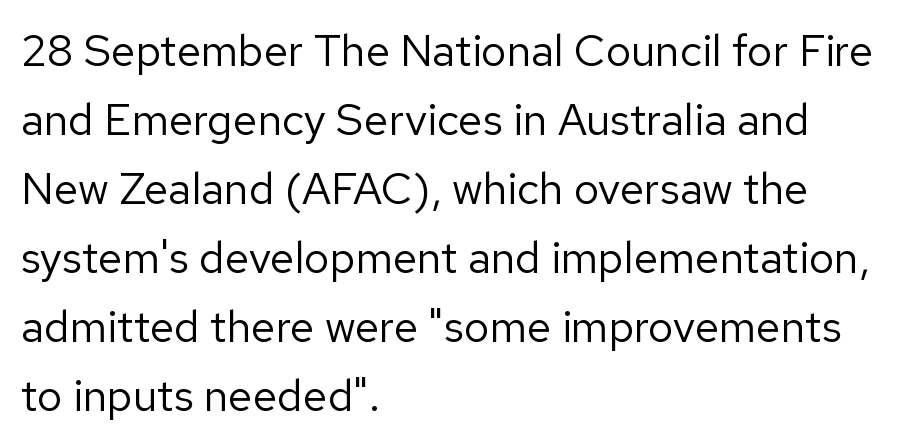
The image shows 44 px regular-weight sans-serif type, upright; set left-aligned, normal line spacing (1.57x), normal letter spacing, not underlined; low stroke contrast and a medium x-height.
